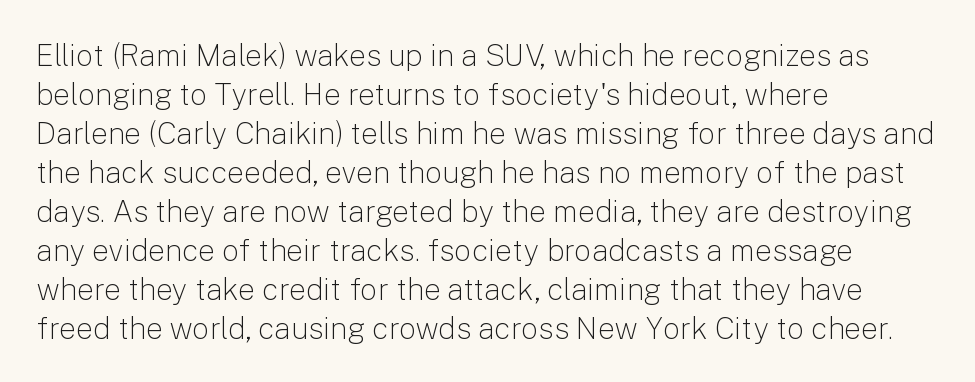
Q: Is the text bold? A: No.
Q: Is the text italic (slanted)? A: No, it is upright.
Q: Is the typeface a serif or a sans-serif typeface? A: Sans-serif.
Q: Is the text underlined? A: No.
Q: How is the paragraph aligned? A: Left-aligned.
Q: Is the spacing between letters normal or unusually wide? A: Normal.
Q: Is the spacing between lines tight, normal or loose? A: Normal.
Q: Width (condensed, normal, or wide)? A: Normal.
Q: Stroke contrast? A: Low.
Q: x-height? A: Medium.
Q: Monospaced? A: No.
